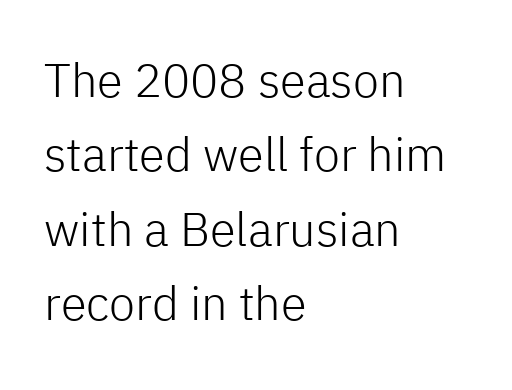
The image shows 47 px light sans-serif type, upright; set left-aligned, normal line spacing (1.58x), normal letter spacing, not underlined; low stroke contrast and a medium x-height.
